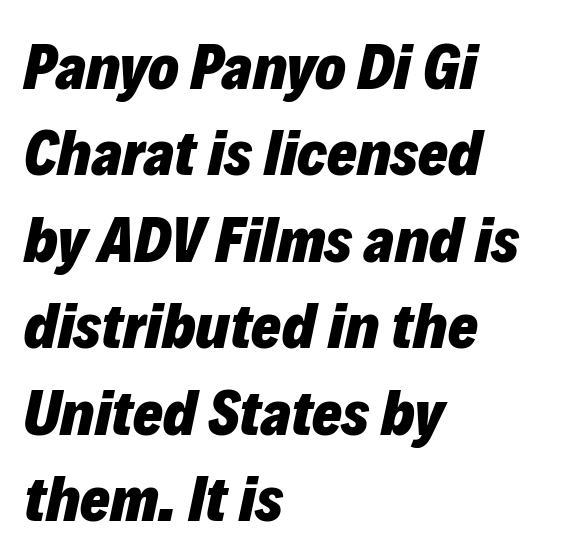
{"italic": "yes", "lean": "right", "slant_degrees": 12, "bold": "yes", "weight": "heavy", "width": "normal", "stroke_contrast": "low", "x_height": "medium", "monospaced": "no", "underline": "no", "align": "left", "line_spacing": "normal", "line_spacing_ratio": 1.35, "letter_spacing": "normal", "letter_spacing_em": 0.0, "glyph_px": 64}
